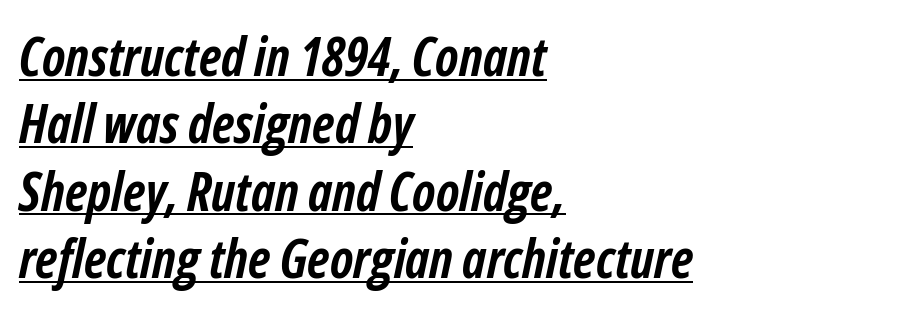
The image shows 53 px semibold, condensed type, italic (leaning right); set left-aligned, normal line spacing (1.27x), normal letter spacing, underlined; low stroke contrast and a medium x-height.
